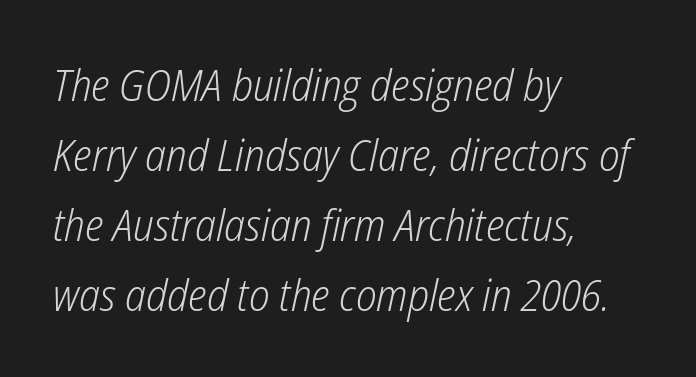
{"italic": "yes", "lean": "right", "slant_degrees": 12, "bold": "no", "weight": "light", "width": "condensed", "stroke_contrast": "low", "x_height": "medium", "monospaced": "no", "underline": "no", "align": "left", "line_spacing": "normal", "line_spacing_ratio": 1.59, "letter_spacing": "normal", "letter_spacing_em": 0.0, "glyph_px": 44}
